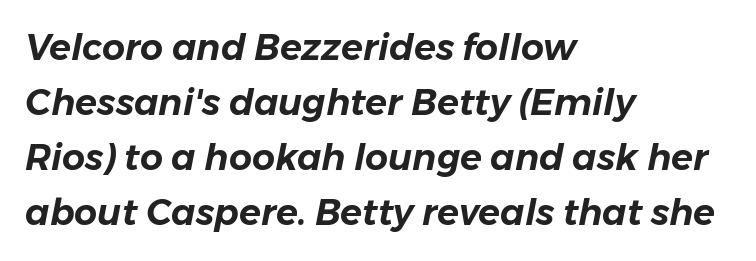
Whoever set this chose a conventional vertical rhythm. Layout note: lines flush left. A typesetter would call this proportional, since set widths differ per character. Tracking value appears to be zero — textbook default spacing. The axis of the letterforms is tilted away from vertical.
